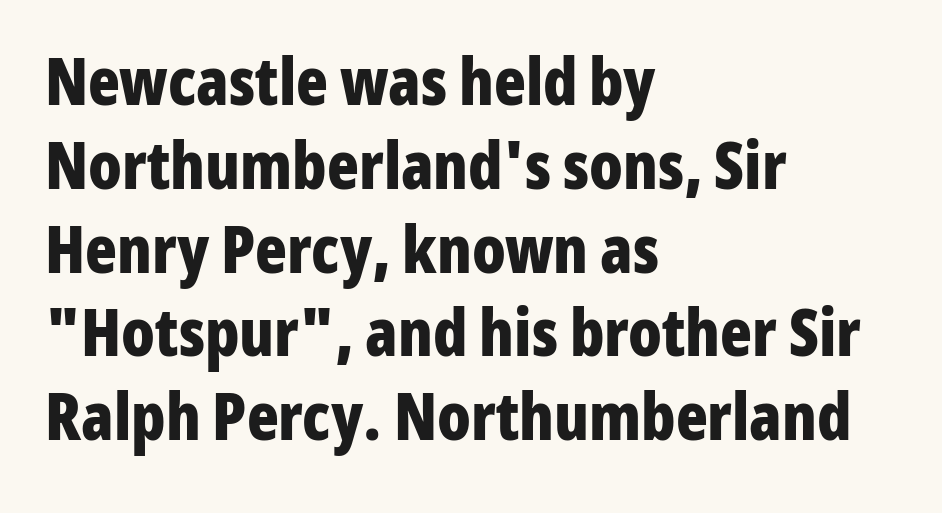
{"serif": "no", "italic": "no", "bold": "yes", "weight": "bold", "width": "condensed", "stroke_contrast": "low", "x_height": "medium", "monospaced": "no", "underline": "no", "align": "left", "line_spacing": "normal", "line_spacing_ratio": 1.27, "letter_spacing": "normal", "letter_spacing_em": 0.0, "glyph_px": 66}
